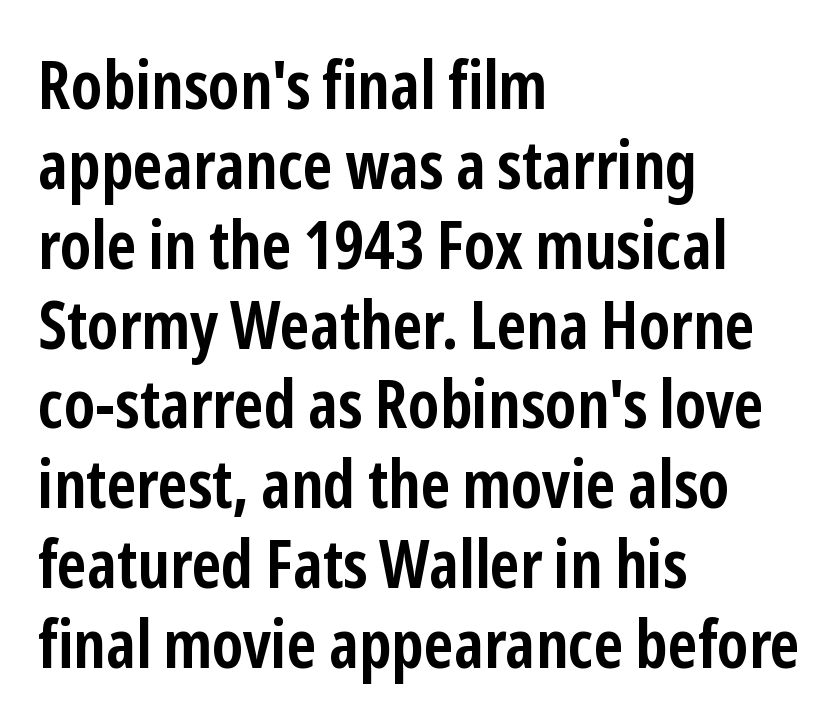
The image shows 66 px semibold, condensed sans-serif type, upright; set left-aligned, line spacing 1.21x, normal letter spacing, not underlined; low stroke contrast and a medium x-height.
